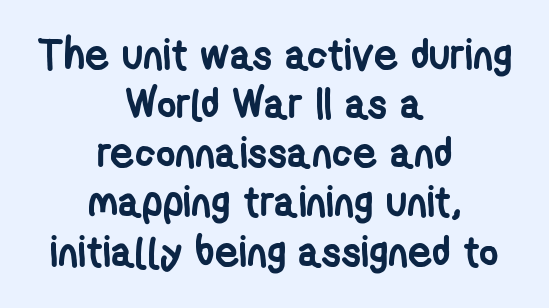
Compared with typical body copy, the letter spacing here is the same. Looks like regular typesetting: each glyph gets only the width it needs. Every row of glyphs is offset so its center matches the block's center. Notice how thick the strokes are: this is what a full bold looks like. To sum up the face: it is a sans, with no serifs. Descenders hang freely into open space.
